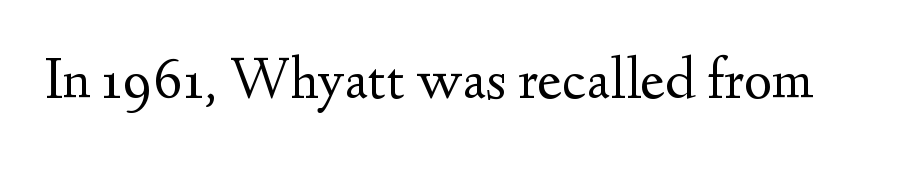
No chunkiness to these letters — they're not bold. Is there any slant? The stems are plumb. Anything drawn beneath the words? Only blank space. The typeface chosen for these lines features serifs. Short note: letters normally spaced.
